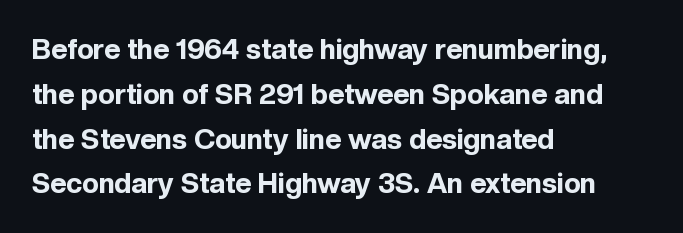
Looks like regular typesetting: each glyph gets only the width it needs. The words here are not underlined. No italicization has been applied; the sample stays upright. The passage shown has conventional tracking throughout. Where is the straight margin? On the left. Typographic density is high because the face is bold.
